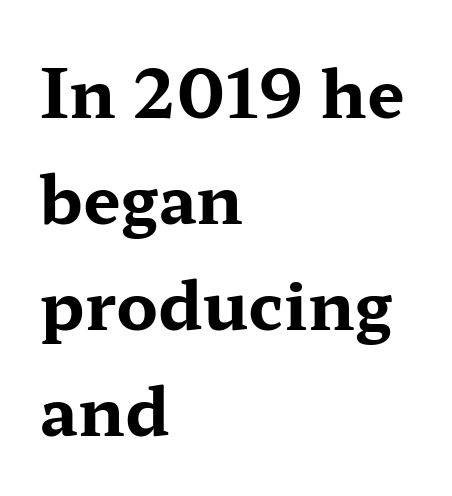
{"serif": "yes", "italic": "no", "bold": "yes", "weight": "bold", "width": "wide", "stroke_contrast": "medium", "x_height": "medium", "monospaced": "no", "underline": "no", "align": "left", "line_spacing": "normal", "line_spacing_ratio": 1.58, "letter_spacing": "normal", "letter_spacing_em": 0.0, "glyph_px": 67}
